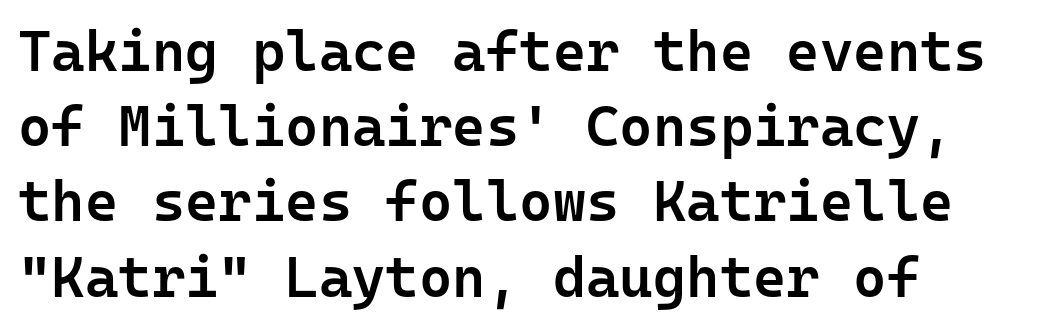
These lines keep a tight, regular rhythm from letter to letter. Ordinary non-slanted type is in use. The characters look somewhat weighty, a semibold short of true bold. Leftover space on each line is placed entirely after the last word. Regarding leading, the lines here are spaced in the standard way.
